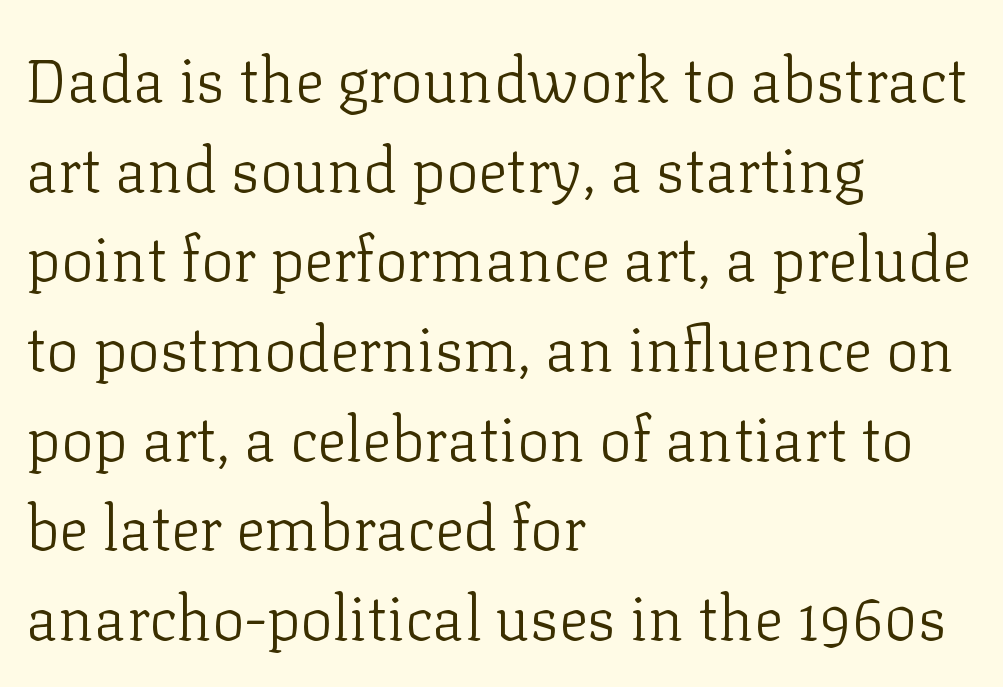
Q: Is the text bold? A: No.
Q: Is the text italic (slanted)? A: No, it is upright.
Q: Is the typeface a serif or a sans-serif typeface? A: Serif.
Q: Is the text underlined? A: No.
Q: How is the paragraph aligned? A: Left-aligned.
Q: Is the spacing between letters normal or unusually wide? A: Normal.
Q: Is the spacing between lines tight, normal or loose? A: Normal.
Q: Width (condensed, normal, or wide)? A: Normal.
Q: Stroke contrast? A: Low.
Q: x-height? A: Medium.
Q: Monospaced? A: No.
